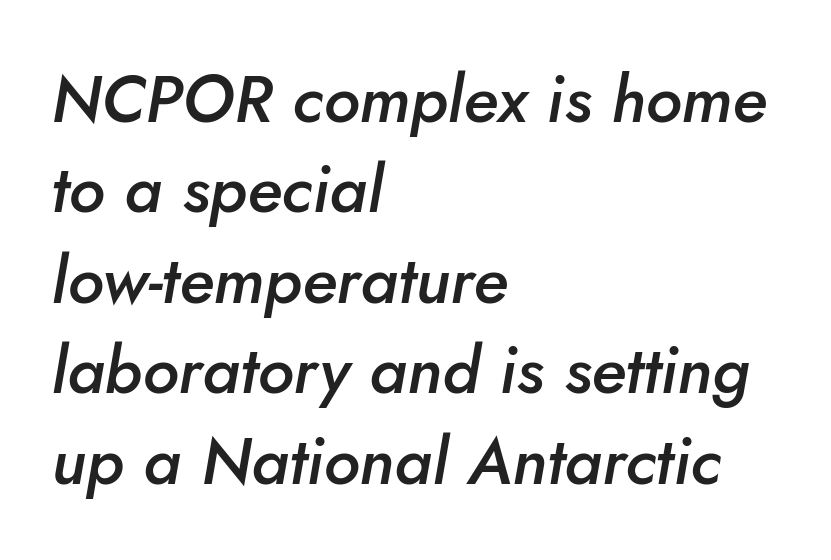
Posture: slanted. Is the letter spacing exaggerated? No — it looks like the ordinary default. The words here are not underlined. A classic flush-left, rag-right setting is used for this passage. Varying glyph widths throughout — classic text-font behaviour.
